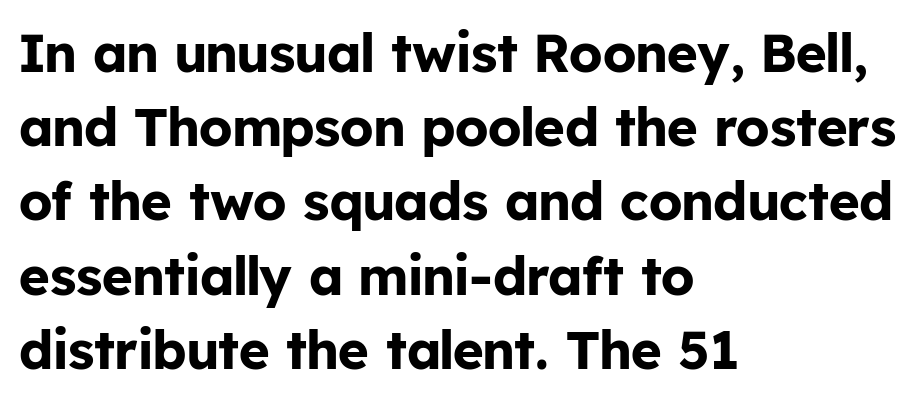
Q: Is the text bold? A: Yes.
Q: Is the text italic (slanted)? A: No, it is upright.
Q: Is the typeface a serif or a sans-serif typeface? A: Sans-serif.
Q: Is the text underlined? A: No.
Q: How is the paragraph aligned? A: Left-aligned.
Q: Is the spacing between letters normal or unusually wide? A: Normal.
Q: Is the spacing between lines tight, normal or loose? A: Normal.
Q: Width (condensed, normal, or wide)? A: Normal.
Q: Stroke contrast? A: Low.
Q: x-height? A: Medium.
Q: Monospaced? A: No.
